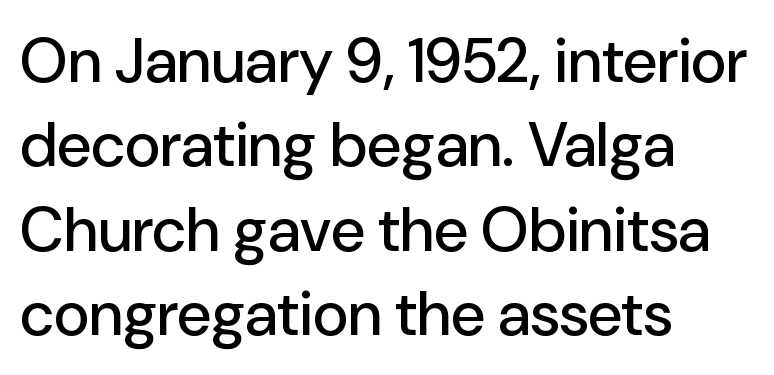
Q: Is the text italic (slanted)? A: No, it is upright.
Q: Is the typeface a serif or a sans-serif typeface? A: Sans-serif.
Q: Is the text underlined? A: No.
Q: How is the paragraph aligned? A: Left-aligned.
Q: Is the spacing between letters normal or unusually wide? A: Normal.
Q: Is the spacing between lines tight, normal or loose? A: Normal.
Q: Width (condensed, normal, or wide)? A: Normal.
Q: Stroke contrast? A: Low.
Q: x-height? A: Medium.
Q: Monospaced? A: No.
